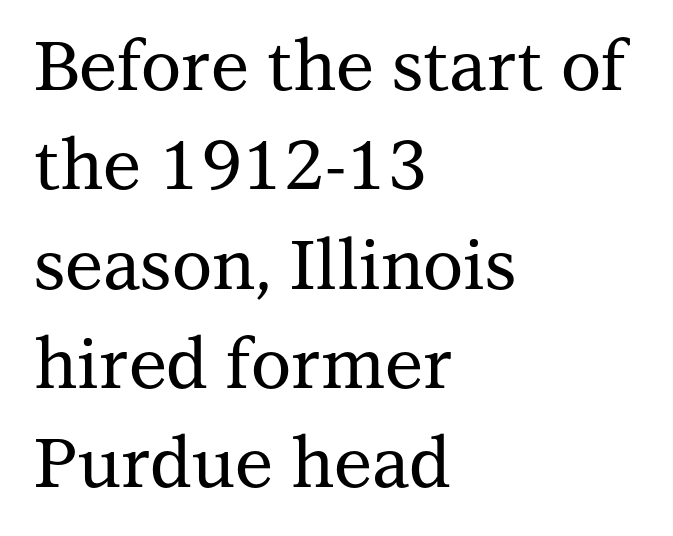
Underline: absent. Which margin do the lines hug? The left one — the right edge is uneven. Font category for this specimen: serif. Varying glyph widths throughout — classic text-font behaviour. The line texture is even and compact thanks to regular tracking.
